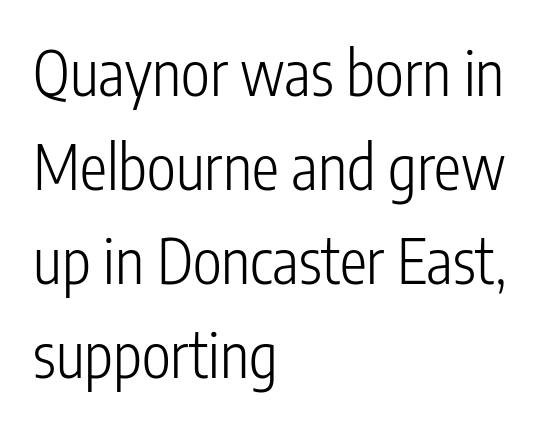
The image shows 61 px light, condensed sans-serif type, upright; set left-aligned, normal line spacing (1.54x), normal letter spacing, not underlined; low stroke contrast and a medium x-height.
